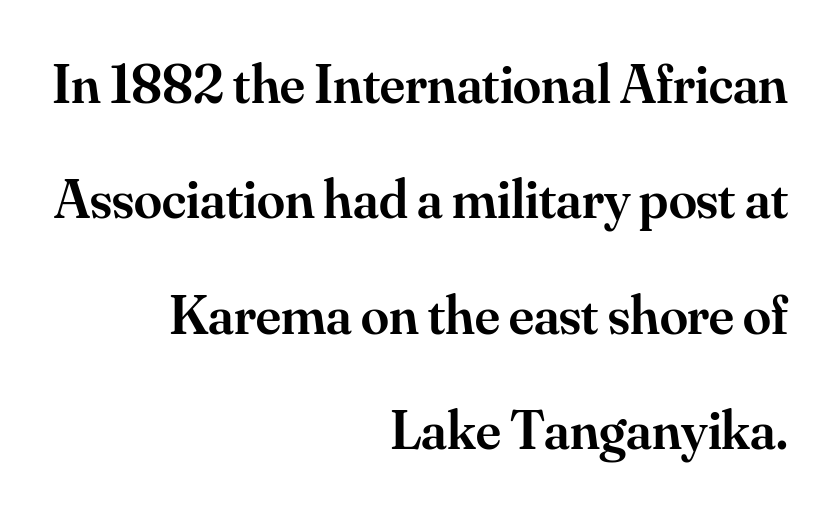
The zone under the glyphs is completely vacant. Each line ends at the same right margin while the left side varies. Each word holds together tightly as a unit, with standard inter-letter gaps. Each letter's strokes conclude with small projecting serifs. Posture: upright roman. Each new line begins a long way beneath the previous one.
